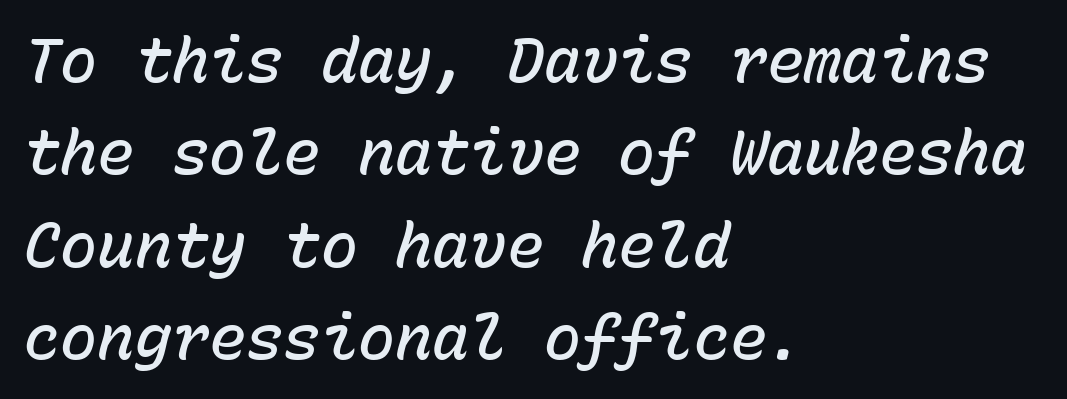
{"italic": "yes", "lean": "right", "slant_degrees": 15, "bold": "semi", "weight": "semibold", "width": "normal", "stroke_contrast": "low", "x_height": "medium", "monospaced": "yes", "underline": "no", "align": "left", "line_spacing": "normal", "line_spacing_ratio": 1.49, "letter_spacing": "normal", "letter_spacing_em": 0.0, "glyph_px": 62}
